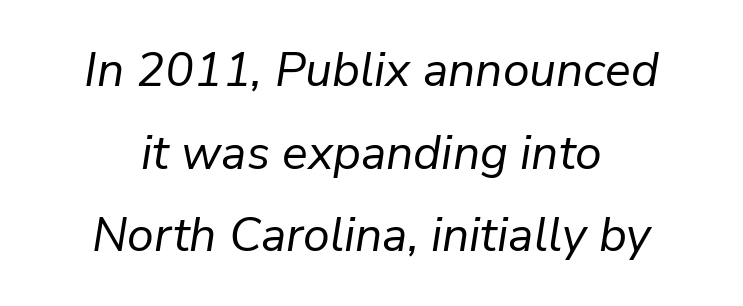
{"italic": "yes", "lean": "right", "slant_degrees": 9, "bold": "no", "weight": "regular", "width": "normal", "stroke_contrast": "low", "x_height": "medium", "monospaced": "no", "underline": "no", "align": "center", "line_spacing_ratio": 1.72, "letter_spacing": "normal", "letter_spacing_em": 0.0, "glyph_px": 48}
